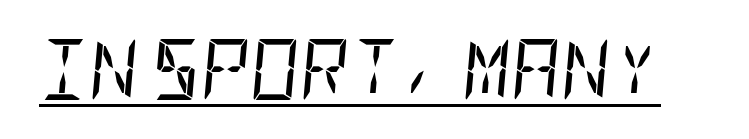
The image shows 61 px regular-weight, condensed type, italic (leaning right); set normal letter spacing, underlined; low stroke contrast and a large x-height.
